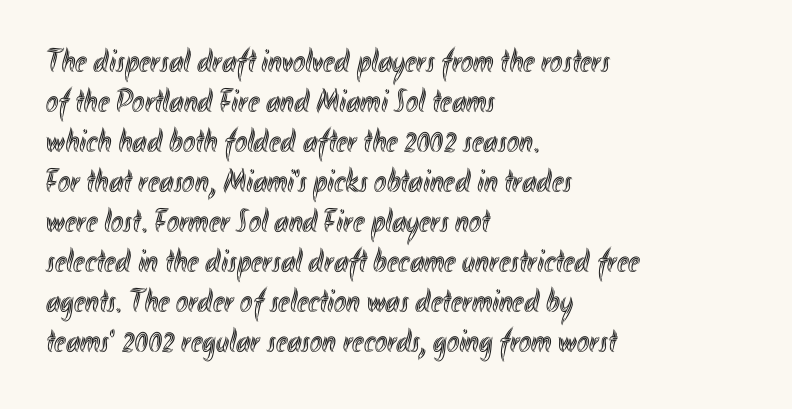
The type is set solid horizontally, with unmodified tracking. Horizontal alignment here is leftward, the default for most running prose. Each letter keeps its own natural width here, so spacing adapts to shape.
